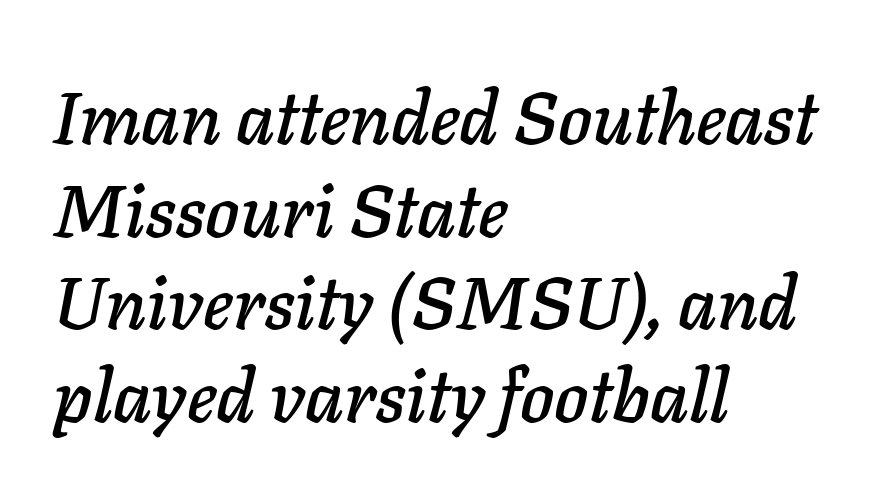
Unmarked baselines from the first word to the last. Proportional: the letters do not fall into vertical columns. Compared with typical body copy, the letter spacing here is the same. When letters slant like this, we call the style italic.
